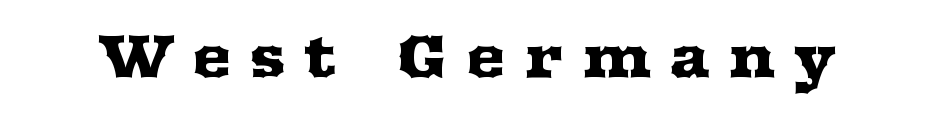
Quick note: not italic, upright. The gaps between neighbouring characters are conspicuously large. A serif font was chosen for this passage. Check under the words: just untouched page. Each letter keeps its own natural width here, so spacing adapts to shape.
